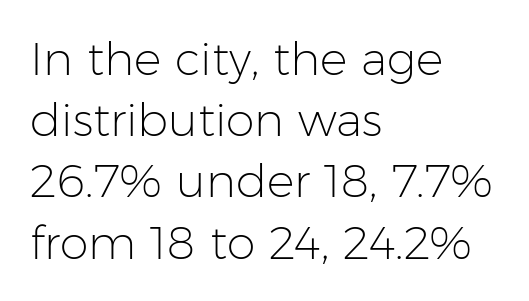
The image shows 46 px light sans-serif type, upright; set left-aligned, normal line spacing (1.33x), normal letter spacing, not underlined; low stroke contrast and a medium x-height.
